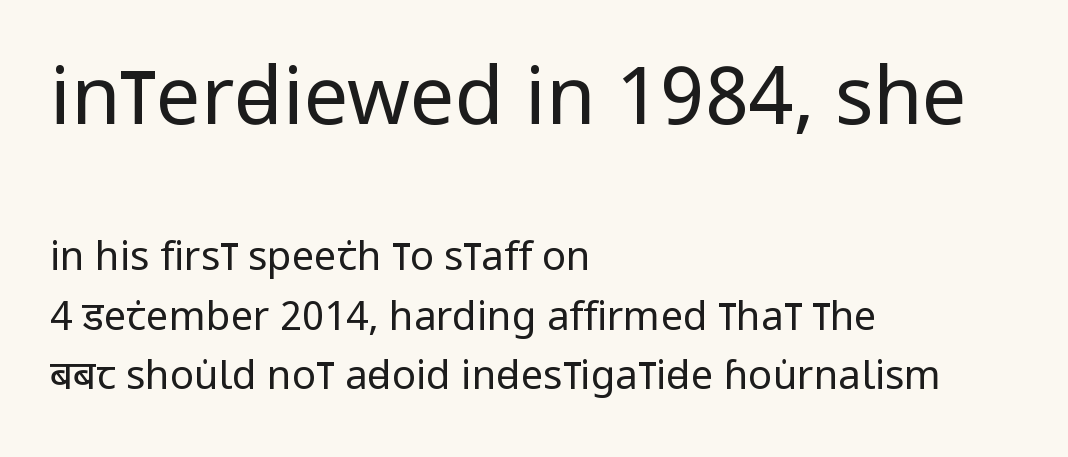
The face used here is proportionally spaced, like ordinary book or web type. Look at the glyph heights: the upper group is clearly the bigger setting. Rule under the text: the space is simply empty. The lines are quadded left. The passage shown has conventional tracking throughout.
